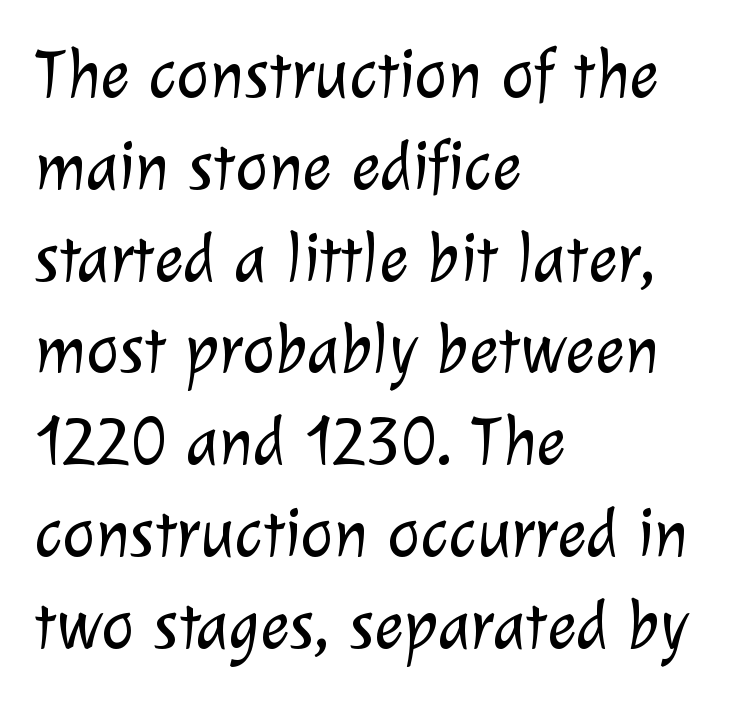
These glyphs show unthickened strokes, regular width or finer. Notice how descenders clear the ascenders below comfortably — that's standard leading. The area under the type is left untouched. The rendering uses natural spacing where letterforms have individual widths. Type style note: lacks serifs. The text block is weighted toward the left margin, trailing off unevenly rightward.
